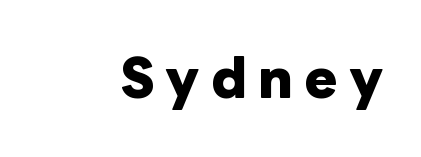
Q: Is the text bold? A: Yes.
Q: Is the text italic (slanted)? A: No, it is upright.
Q: Is the text underlined? A: No.
Q: Is the spacing between letters normal or unusually wide? A: Unusually wide.
Q: Width (condensed, normal, or wide)? A: Normal.
Q: Stroke contrast? A: Low.
Q: x-height? A: Medium.
Q: Monospaced? A: No.
